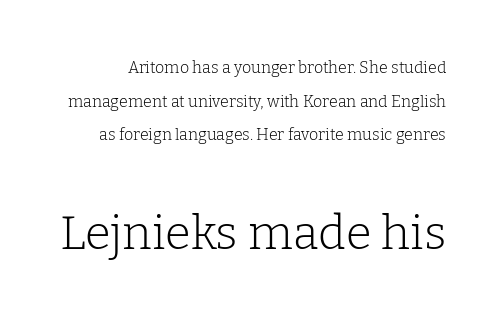
The image shows 47 px light serif type, upright; set loose line spacing (2.1x), normal letter spacing, not underlined; the second (bottom) block is 2.94x larger; low stroke contrast and a medium x-height.
